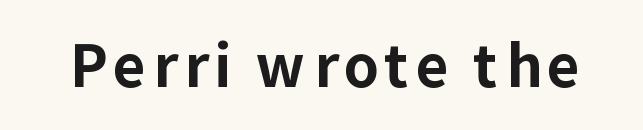
The image shows 57 px bold sans-serif type, upright; set not underlined; low stroke contrast and a medium x-height.
